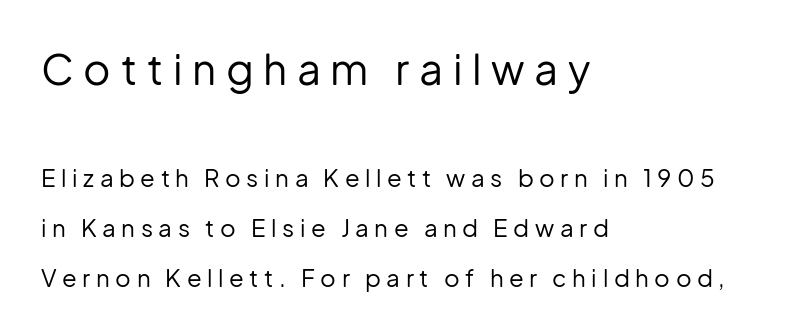
{"serif": "no", "italic": "no", "bold": "no", "weight": "regular", "width": "normal", "stroke_contrast": "low", "x_height": "medium", "monospaced": "no", "underline": "no", "align": "left", "line_spacing": "loose", "line_spacing_ratio": 2.08, "letter_spacing": "wide", "letter_spacing_em": 0.23, "larger_block": "first", "size_ratio": 1.75, "glyph_px": 42}
